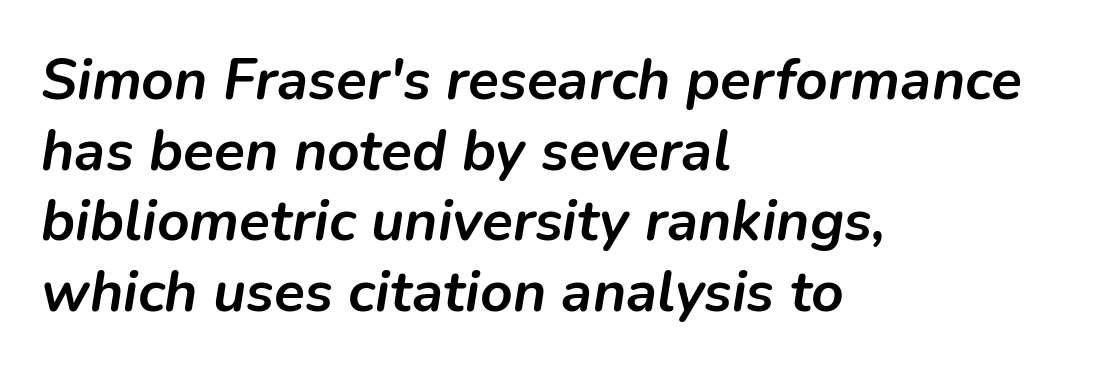
Q: Is the text bold? A: Yes.
Q: Is the text italic (slanted)? A: Yes, it leans right by about 9 degrees.
Q: Is the text underlined? A: No.
Q: How is the paragraph aligned? A: Left-aligned.
Q: Is the spacing between letters normal or unusually wide? A: Normal.
Q: Width (condensed, normal, or wide)? A: Normal.
Q: Stroke contrast? A: Low.
Q: x-height? A: Medium.
Q: Monospaced? A: No.
